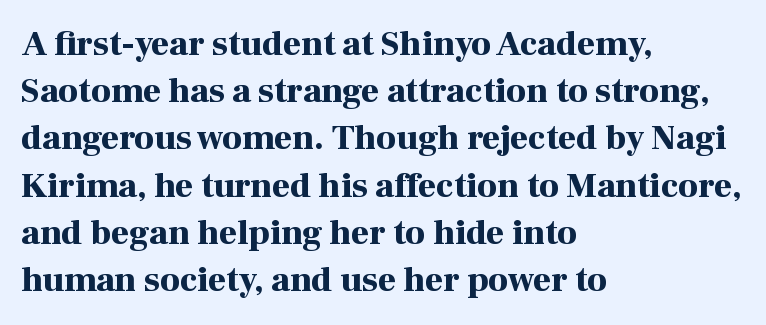
Q: Is the text bold? A: Yes.
Q: Is the text italic (slanted)? A: No, it is upright.
Q: Is the typeface a serif or a sans-serif typeface? A: Serif.
Q: Is the text underlined? A: No.
Q: How is the paragraph aligned? A: Left-aligned.
Q: Is the spacing between letters normal or unusually wide? A: Normal.
Q: Is the spacing between lines tight, normal or loose? A: Normal.
Q: Width (condensed, normal, or wide)? A: Normal.
Q: Stroke contrast? A: High.
Q: x-height? A: Medium.
Q: Monospaced? A: No.
